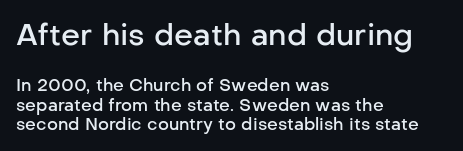
{"serif": "no", "italic": "no", "bold": "semi", "weight": "semibold", "width": "normal", "stroke_contrast": "low", "x_height": "medium", "monospaced": "no", "underline": "no", "align": "left", "line_spacing": "tight", "line_spacing_ratio": 1.14, "letter_spacing": "normal", "letter_spacing_em": 0.0, "larger_block": "first", "size_ratio": 1.76, "glyph_px": 30}
